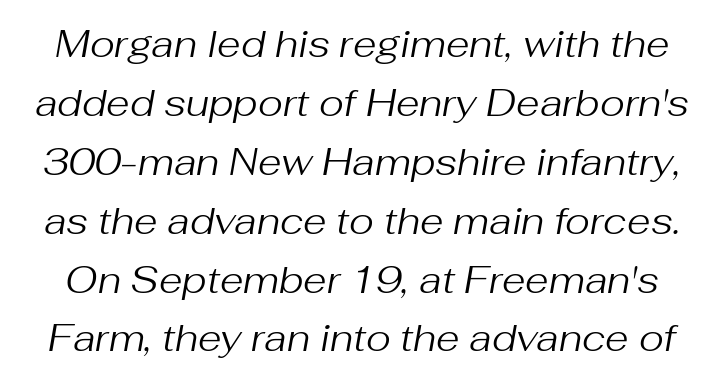
Q: Is the text bold? A: No.
Q: Is the text italic (slanted)? A: Yes, it leans right by about 10 degrees.
Q: Is the text underlined? A: No.
Q: Is the spacing between letters normal or unusually wide? A: Normal.
Q: Is the spacing between lines tight, normal or loose? A: Normal.
Q: Width (condensed, normal, or wide)? A: Normal.
Q: Stroke contrast? A: Medium.
Q: x-height? A: Medium.
Q: Monospaced? A: No.
